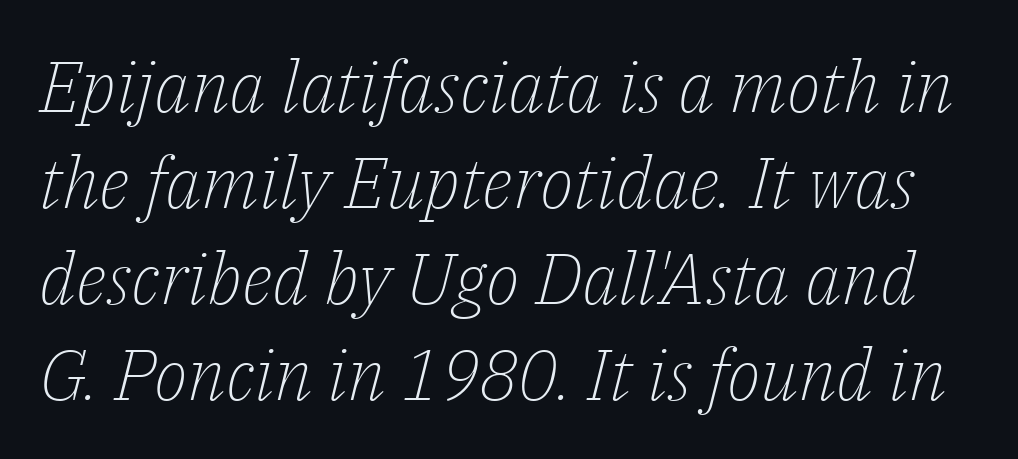
{"serif": "yes", "italic": "yes", "lean": "right", "slant_degrees": 14, "bold": "no", "weight": "light", "width": "normal", "stroke_contrast": "low", "x_height": "medium", "monospaced": "no", "underline": "no", "line_spacing": "normal", "line_spacing_ratio": 1.35, "letter_spacing": "normal", "letter_spacing_em": 0.0, "glyph_px": 71}
